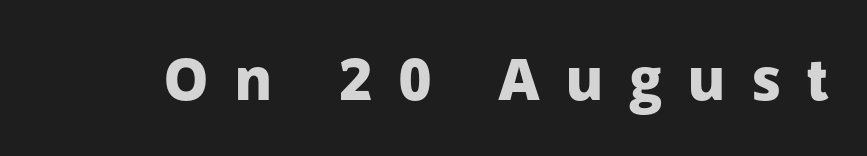
{"serif": "no", "italic": "no", "bold": "yes", "weight": "heavy", "width": "normal", "stroke_contrast": "low", "x_height": "medium", "monospaced": "no", "underline": "no", "letter_spacing": "wide", "letter_spacing_em": 0.47, "glyph_px": 57}
